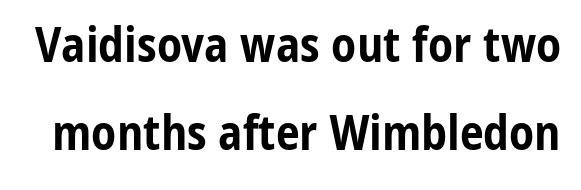
Q: Is the text bold? A: Yes.
Q: Is the text italic (slanted)? A: No, it is upright.
Q: Is the typeface a serif or a sans-serif typeface? A: Sans-serif.
Q: Is the text underlined? A: No.
Q: Is the spacing between letters normal or unusually wide? A: Normal.
Q: Width (condensed, normal, or wide)? A: Condensed.
Q: Stroke contrast? A: Low.
Q: x-height? A: Medium.
Q: Monospaced? A: No.
